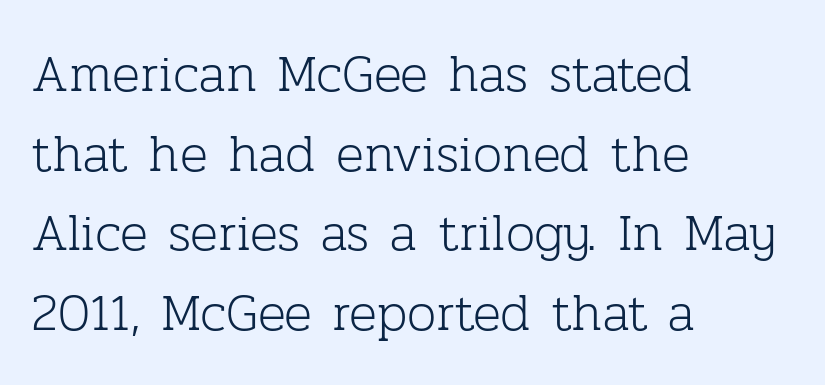
Q: Is the text bold? A: No.
Q: Is the text italic (slanted)? A: No, it is upright.
Q: Is the typeface a serif or a sans-serif typeface? A: Serif.
Q: Is the text underlined? A: No.
Q: How is the paragraph aligned? A: Left-aligned.
Q: Is the spacing between letters normal or unusually wide? A: Normal.
Q: Is the spacing between lines tight, normal or loose? A: Normal.
Q: Width (condensed, normal, or wide)? A: Normal.
Q: Stroke contrast? A: Low.
Q: x-height? A: Medium.
Q: Monospaced? A: No.
